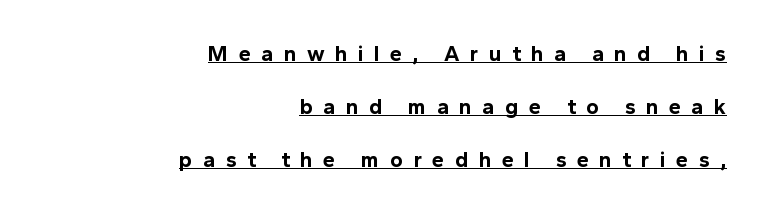
Stroke thickness is high; the sample reads as a true bold. Horizontal bands of white between lines are thick stripes. The compositor pushed each line to the right boundary. These lines have a slow, spaced-out rhythm from letter to letter.
